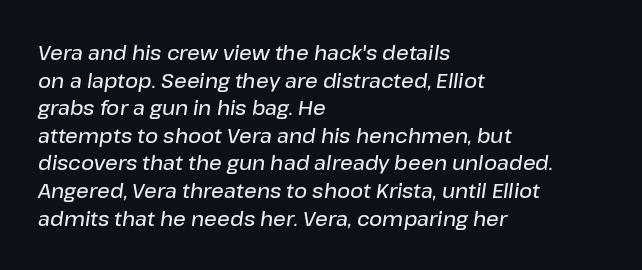
{"italic": "yes", "lean": "right", "slant_degrees": 8, "bold": "semi", "underline": "no", "align": "left", "line_spacing": "normal", "line_spacing_ratio": 1.38, "letter_spacing": "normal", "letter_spacing_em": 0.0, "glyph_px": 20}
